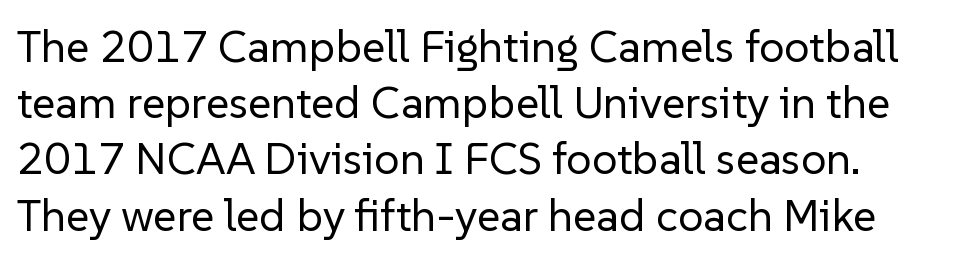
Q: Is the text bold? A: No.
Q: Is the text italic (slanted)? A: No, it is upright.
Q: Is the typeface a serif or a sans-serif typeface? A: Sans-serif.
Q: Is the text underlined? A: No.
Q: How is the paragraph aligned? A: Left-aligned.
Q: Is the spacing between letters normal or unusually wide? A: Normal.
Q: Is the spacing between lines tight, normal or loose? A: Normal.
Q: Width (condensed, normal, or wide)? A: Normal.
Q: Stroke contrast? A: Low.
Q: x-height? A: Medium.
Q: Monospaced? A: No.
